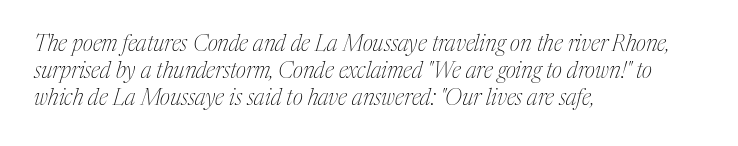
{"italic": "yes", "lean": "right", "slant_degrees": 17, "bold": "no", "underline": "no", "align": "left", "line_spacing_ratio": 1.23, "letter_spacing": "normal", "letter_spacing_em": 0.0, "glyph_px": 22}
